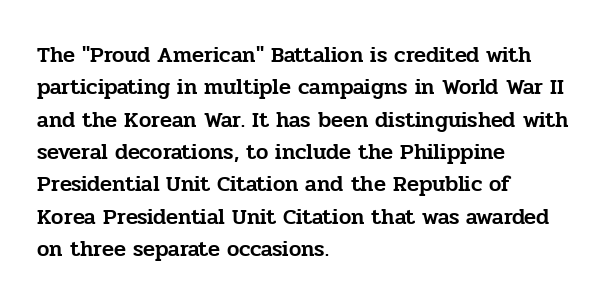
Bare-footed words on every line. The space between consecutive lines is moderate. Caption: standard tracking, unaltered. The lettering holds an erect, upright posture throughout. The text block is weighted toward the left margin, trailing off unevenly rightward.
